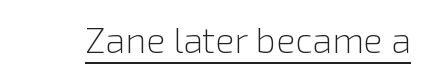
{"serif": "no", "italic": "no", "bold": "no", "weight": "light", "width": "normal", "x_height": "medium", "monospaced": "no", "underline": "yes", "letter_spacing": "normal", "letter_spacing_em": 0.0, "glyph_px": 36}
